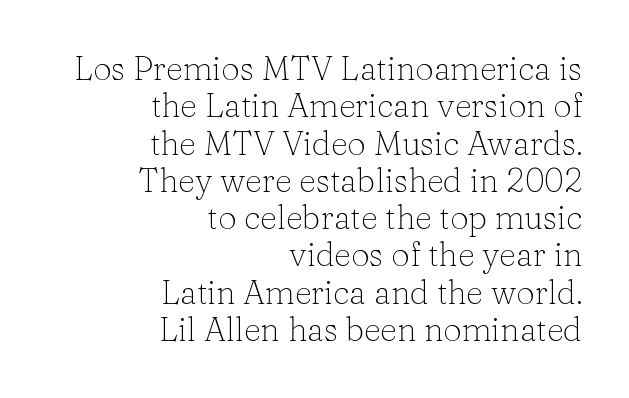
Q: Is the text bold? A: No.
Q: Is the text italic (slanted)? A: No, it is upright.
Q: Is the typeface a serif or a sans-serif typeface? A: Serif.
Q: Is the text underlined? A: No.
Q: How is the paragraph aligned? A: Right-aligned.
Q: Is the spacing between letters normal or unusually wide? A: Normal.
Q: Is the spacing between lines tight, normal or loose? A: Tight.
Q: Width (condensed, normal, or wide)? A: Normal.
Q: Stroke contrast? A: Low.
Q: x-height? A: Medium.
Q: Monospaced? A: No.
